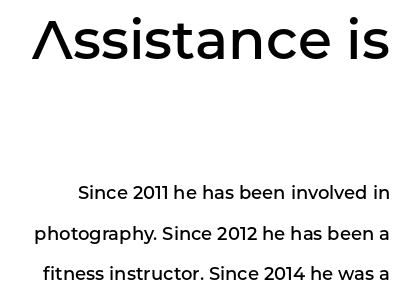
Vertical strokes here are truly vertical. Beneath every word, the page is bare. A bit beefed up — I'd call it semibold rather than bold. A typesetter would call this zero additional tracking. This layout puts the oversized block above and the modest block below.
